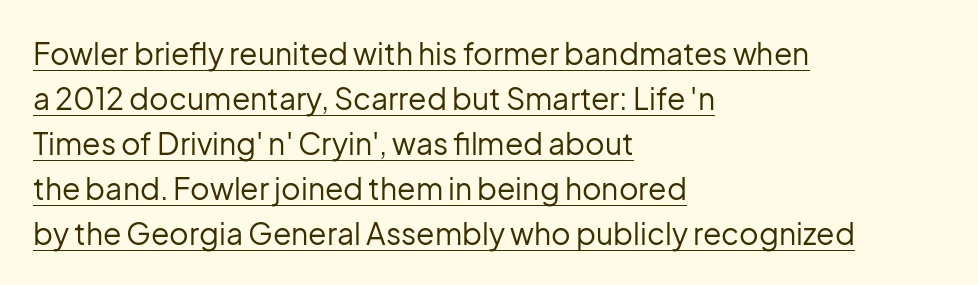
Q: Is the text bold? A: No.
Q: Is the text italic (slanted)? A: No, it is upright.
Q: Is the typeface a serif or a sans-serif typeface? A: Sans-serif.
Q: Is the text underlined? A: Yes.
Q: How is the paragraph aligned? A: Left-aligned.
Q: Is the spacing between letters normal or unusually wide? A: Normal.
Q: Is the spacing between lines tight, normal or loose? A: Normal.
Q: Width (condensed, normal, or wide)? A: Normal.
Q: Stroke contrast? A: Low.
Q: x-height? A: Medium.
Q: Monospaced? A: No.
